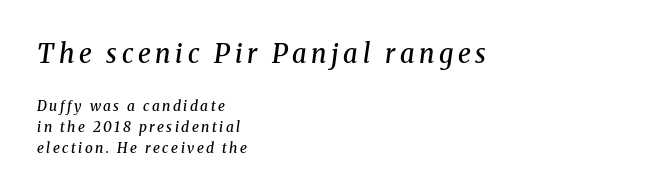
Look at the glyph heights: the upper group is clearly the bigger setting. Left-aligned paragraph, ragged on the right. Underline: absent. Notice how the stems are inclined rather than vertical — that's the hallmark of italics.
